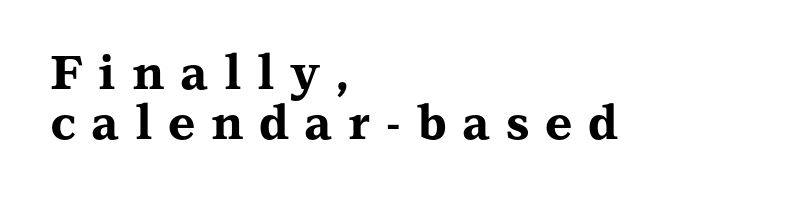
The image shows 47 px bold, wide serif type, upright; set left-aligned, tight line spacing (1.06x), unusually wide letter spacing (+0.33 em), not underlined; medium stroke contrast and a medium x-height.
